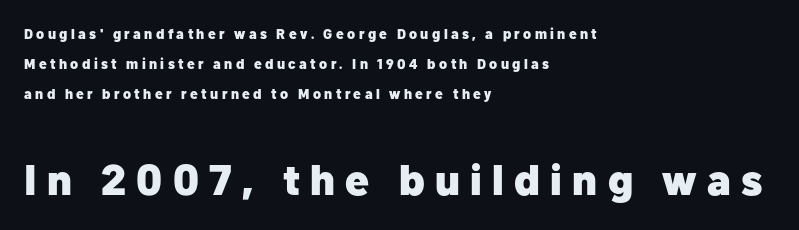
The letters carry no serifs — their stems end cleanly without finishing strokes. The characters look thick and weighty, a clear bold. Rule under the text: the space is simply empty. Each letter keeps its own natural width here, so spacing adapts to shape. Horizontal alignment here is leftward, the default for most running prose. Substantial extra tracking has been applied to these lines.
